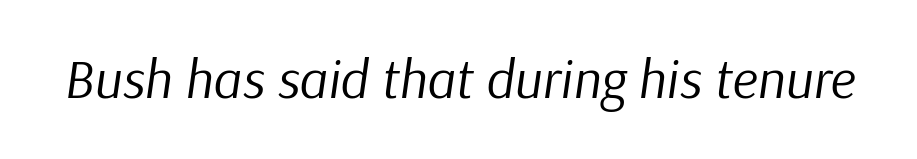
The passage shown is typed in a proportional face where columns would drift. Letter spacing: default. The space beneath each line is pristine and unruled. This sample uses an oblique cut, with every glyph tilted off the vertical. The face looks like a standard text weight, possibly lighter.
